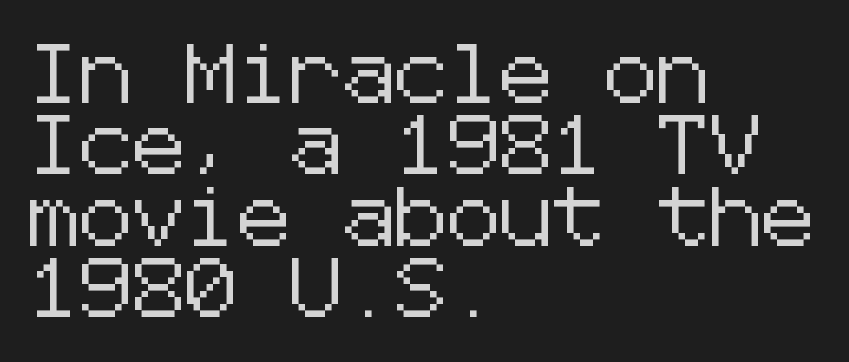
{"serif": "no", "italic": "no", "width": "normal", "stroke_contrast": "low", "x_height": "medium", "underline": "no", "align": "left", "line_spacing_ratio": 1.21, "letter_spacing": "normal", "letter_spacing_em": 0.0, "glyph_px": 59}
